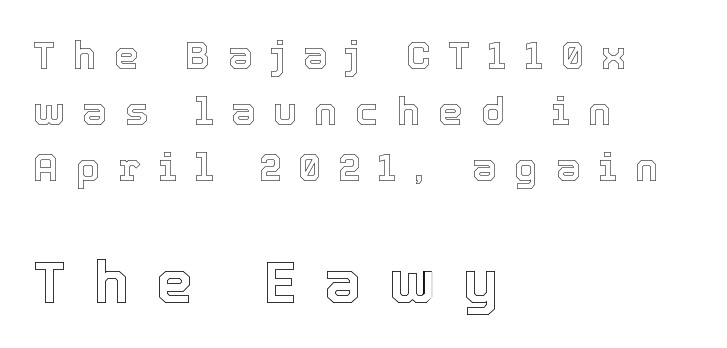
Visually, the bottom section dominates because its glyphs are scaled up. Look at the tracking — it's clearly loosened, letters drifting apart. Every stem runs plumb, perpendicular to the baseline. The lines in this sample share a left origin and differ only in where they stop. How would I describe the line gaps? Plain and ordinary.
